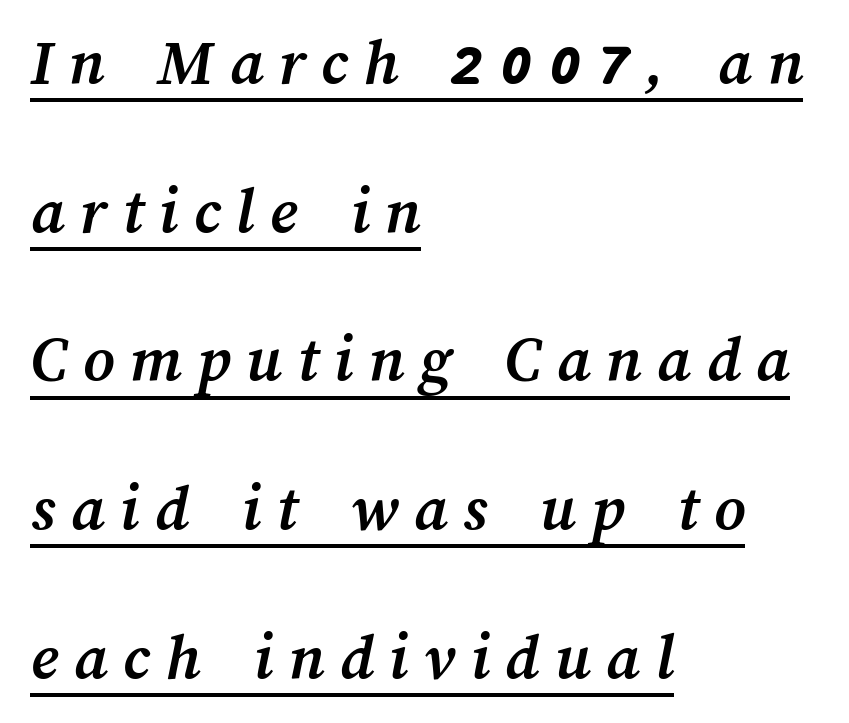
{"bold": "yes", "weight": "semibold", "width": "normal", "stroke_contrast": "medium", "x_height": "medium", "monospaced": "no", "underline": "yes", "align": "left", "line_spacing": "loose", "line_spacing_ratio": 2.22, "letter_spacing": "wide", "letter_spacing_em": 0.23, "glyph_px": 67}
